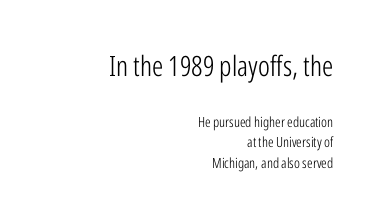
Q: Is the text bold? A: No.
Q: Is the text italic (slanted)? A: No, it is upright.
Q: Is the typeface a serif or a sans-serif typeface? A: Sans-serif.
Q: Is the text underlined? A: No.
Q: How is the paragraph aligned? A: Right-aligned.
Q: Is the spacing between letters normal or unusually wide? A: Normal.
Q: Is the spacing between lines tight, normal or loose? A: Normal.
Q: Which block of text is set in a larger size, the first (top) or the second (bottom)? A: The first (top) one.
Q: Width (condensed, normal, or wide)? A: Condensed.
Q: Stroke contrast? A: Low.
Q: x-height? A: Medium.
Q: Monospaced? A: No.
